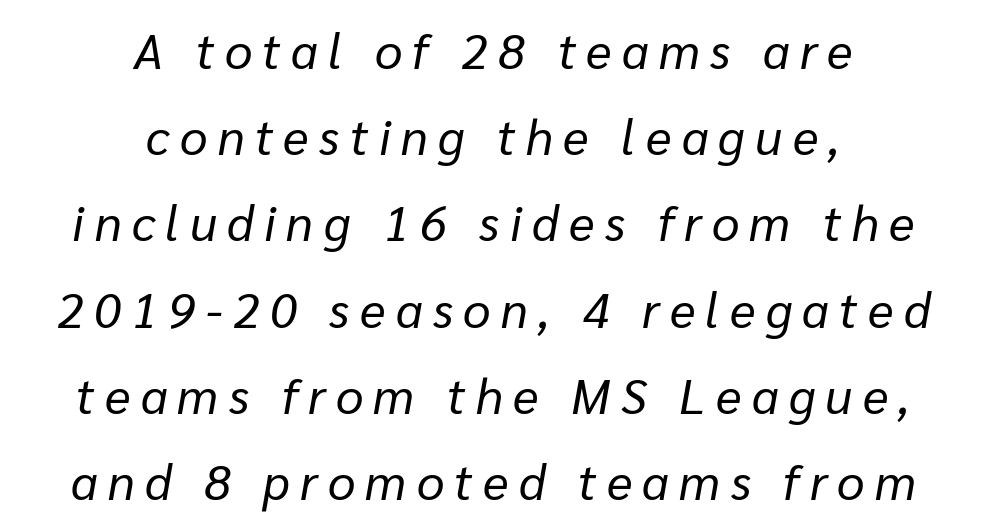
Q: Is the text bold? A: No.
Q: Is the text italic (slanted)? A: Yes, it leans right by about 10 degrees.
Q: Is the text underlined? A: No.
Q: How is the paragraph aligned? A: Centered.
Q: Is the spacing between letters normal or unusually wide? A: Unusually wide.
Q: Width (condensed, normal, or wide)? A: Normal.
Q: Stroke contrast? A: Low.
Q: x-height? A: Medium.
Q: Monospaced? A: No.
